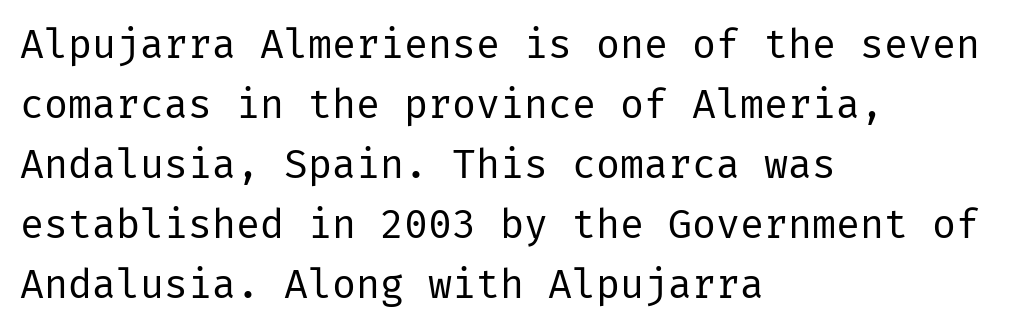
{"serif": "no", "italic": "no", "bold": "no", "weight": "regular", "width": "normal", "stroke_contrast": "low", "x_height": "medium", "underline": "no", "align": "left", "line_spacing": "normal", "line_spacing_ratio": 1.5, "letter_spacing": "normal", "letter_spacing_em": 0.0, "glyph_px": 40}
